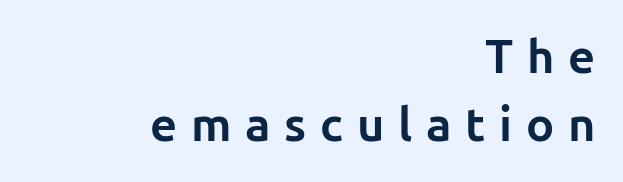
Does the copy run flush right? Yes — the right margin is perfectly even. A full-strength bold gives these letters their thick strokes. Glyph-to-glyph distance is far greater than everyday printed text. A sans-serif font was chosen for this passage. Any mark beneath the type? The region is blank. The typography opts for an upright posture over an oblique one.
